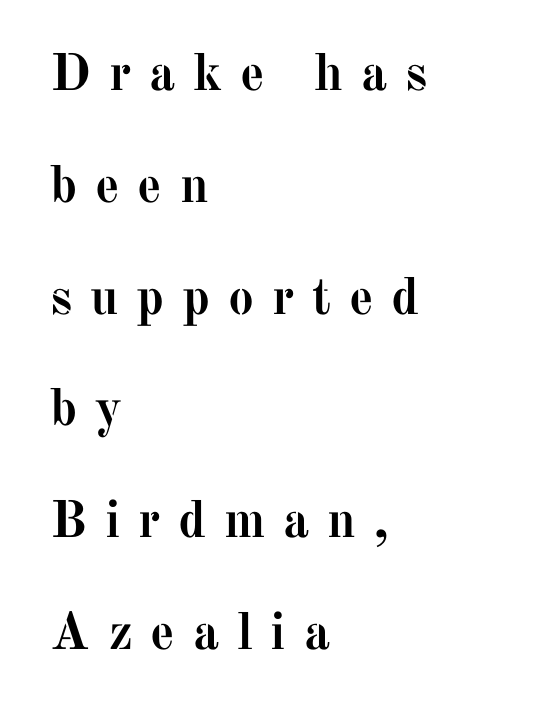
In terms of leading, this rendering errs on the spacious side. Horizontal alignment here is leftward, the default for most running prose. Font category for this specimen: serif. These lines are rendered in a variable-pitch font.
